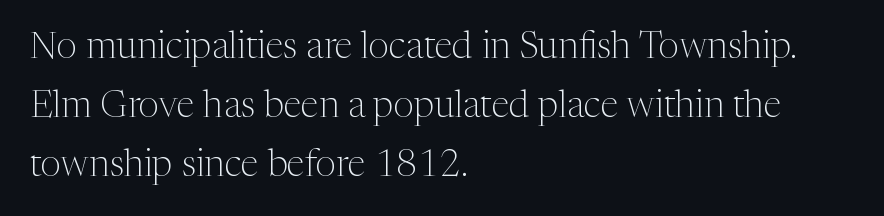
The characters display serif detailing at their extremities. Regular leading. Here the designer chose a conventional face with non-uniform glyph widths. Horizontally, the lines are justified to the leading edge only. Ordinary non-slanted type is in use.
